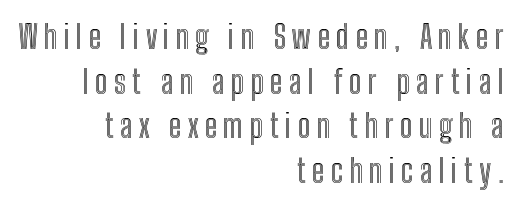
Right-aligned paragraph, ragged on the left. Any mark beneath the type? The region is blank. Think of a printed novel: that variable character pitch is what you see here. Every character sits straight up, as roman type does. Rows of type keep a routine distance in the vertical direction.
